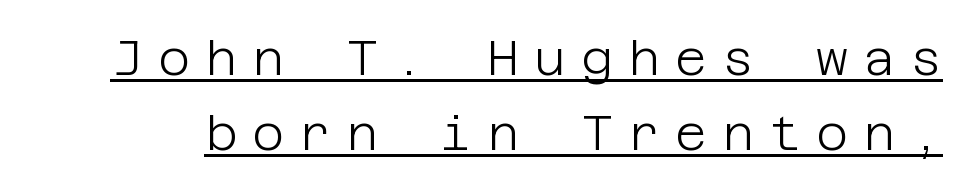
Q: Is the text bold? A: No.
Q: Is the text italic (slanted)? A: No, it is upright.
Q: Is the typeface a serif or a sans-serif typeface? A: Sans-serif.
Q: Is the text underlined? A: Yes.
Q: Is the spacing between letters normal or unusually wide? A: Unusually wide.
Q: Is the spacing between lines tight, normal or loose? A: Normal.
Q: Width (condensed, normal, or wide)? A: Normal.
Q: Stroke contrast? A: Low.
Q: x-height? A: Large.
